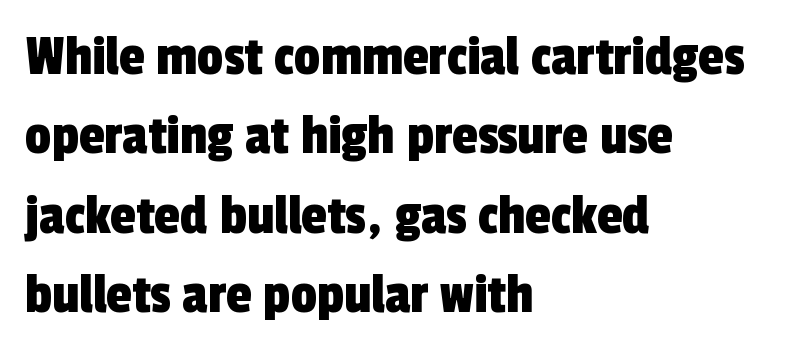
Note the varied advance widths — an 'i' is clearly narrower than an 'm'. The face used here is rendered with its standard letterfit. Layout note: lines flush left. Does the leading feel generous? No, just average. Does the type have serifs? No, each stem ends abruptly. The string is rendered with underlining switched off.
